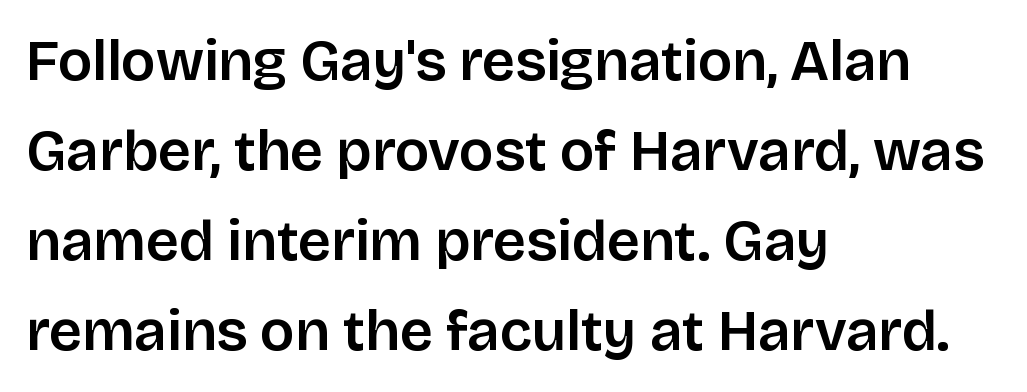
{"serif": "no", "italic": "no", "width": "normal", "stroke_contrast": "low", "x_height": "large", "monospaced": "no", "underline": "no", "align": "left", "line_spacing": "normal", "line_spacing_ratio": 1.55, "letter_spacing": "normal", "letter_spacing_em": 0.0, "glyph_px": 58}
